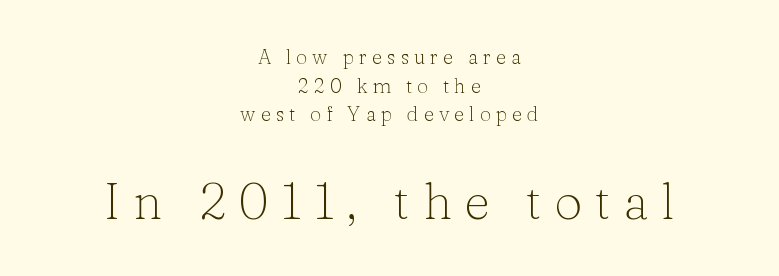
{"serif": "yes", "italic": "no", "bold": "no", "weight": "light", "width": "normal", "stroke_contrast": "low", "x_height": "medium", "monospaced": "no", "underline": "no", "align": "center", "line_spacing": "normal", "line_spacing_ratio": 1.43, "letter_spacing": "wide", "letter_spacing_em": 0.25, "larger_block": "second", "size_ratio": 2.5, "glyph_px": 50}
